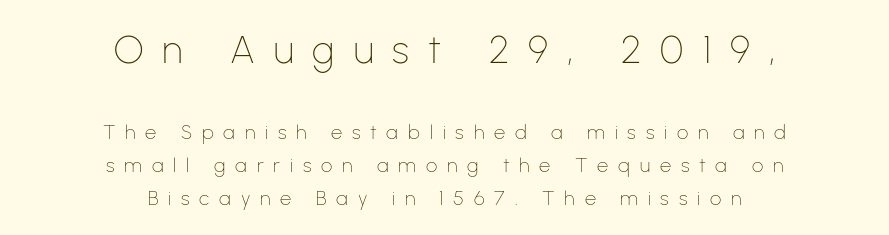
The image shows 39 px thin sans-serif type, upright; set centered, normal line spacing (1.64x), unusually wide letter spacing (+0.49 em), not underlined; the first (top) block is 1.95x larger; low stroke contrast and a medium x-height.
